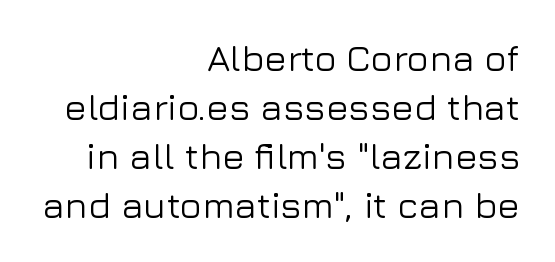
A typesetter would call this proportional, since set widths differ per character. The passage shown stacks its lines at a standard gap. It's the straight-up-and-down kind of type. Standard letterfit; no display-style spreading of the glyphs. Unlike a traditional serif, this face leaves its strokes unadorned.
